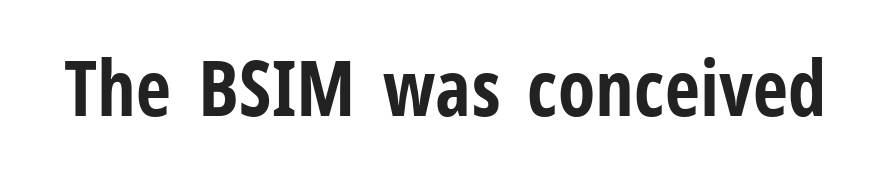
The characters look thick and weighty, a clear bold. Descenders hang freely into open space. Observe the absence of serifs on each vertical stroke in this sample. Compared with typical body copy, the letter spacing here is the same.
